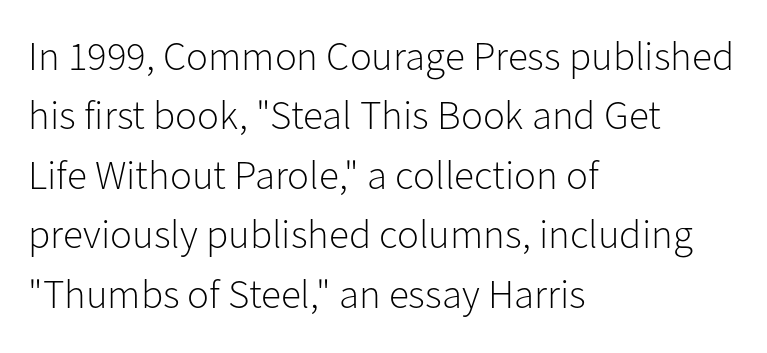
{"serif": "no", "italic": "no", "bold": "no", "weight": "light", "width": "normal", "stroke_contrast": "low", "x_height": "medium", "monospaced": "no", "underline": "no", "align": "left", "line_spacing": "normal", "line_spacing_ratio": 1.45, "letter_spacing": "normal", "letter_spacing_em": 0.0, "glyph_px": 41}
